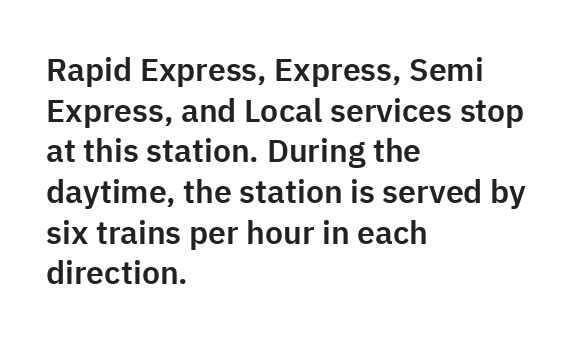
Type without underlining. Does extra space separate the letters? No, they use regular spacing. How would I describe the line gaps? Plain and ordinary. The passage shown is typeset with a sans-serif family. Do the characters align in a grid? No, the font is proportional. Is the block centered? No — it sits flush against the left margin.
